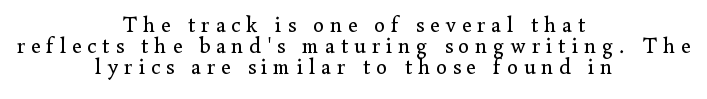
Letters rest on an invisible, unmarked baseline. The lines are quadded center. This rendering widens character spacing well past its baseline value. These lines huddle together more closely than default settings would place them. The letterforms sit at book weight or below. Do the letters lean? They stand straight.
